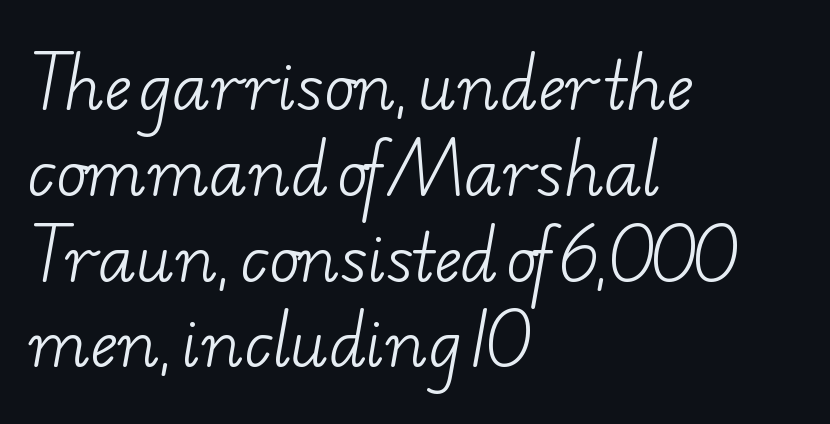
The image shows 64 px light, wide serif type; set left-aligned, normal line spacing (1.34x), normal letter spacing, not underlined; low stroke contrast and a small x-height.
